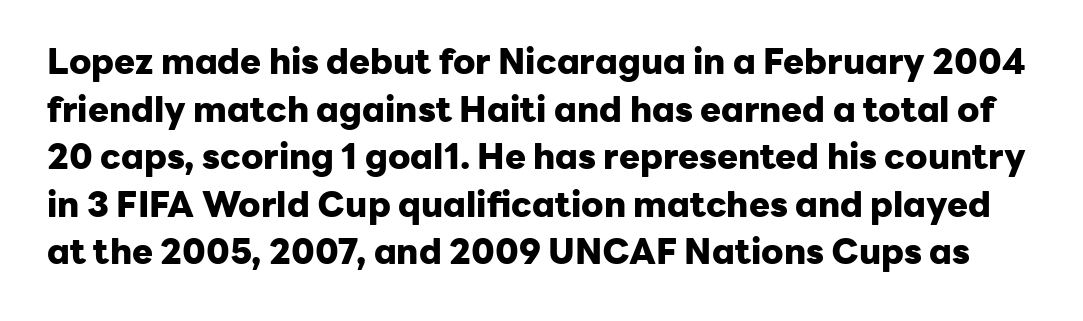
{"serif": "no", "italic": "no", "bold": "yes", "weight": "heavy", "width": "normal", "stroke_contrast": "low", "x_height": "medium", "monospaced": "no", "underline": "no", "line_spacing": "normal", "line_spacing_ratio": 1.36, "letter_spacing": "normal", "letter_spacing_em": 0.0, "glyph_px": 35}
